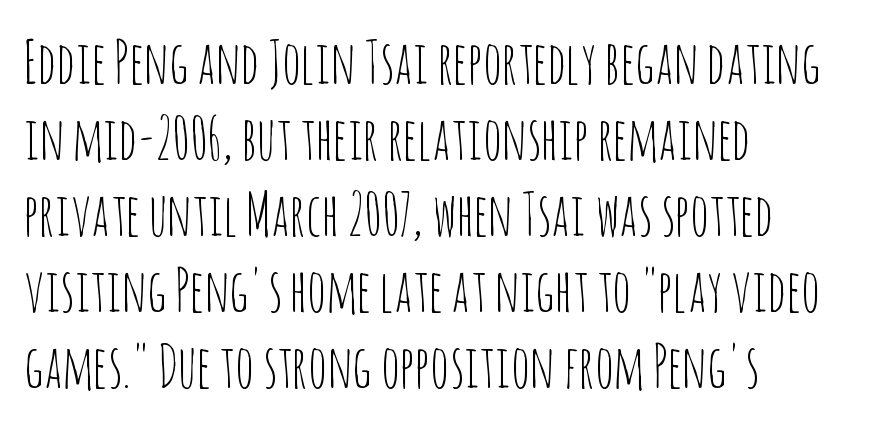
Q: Is the text bold? A: No.
Q: Is the text italic (slanted)? A: No, it is upright.
Q: Is the typeface a serif or a sans-serif typeface? A: Sans-serif.
Q: Is the text underlined? A: No.
Q: How is the paragraph aligned? A: Left-aligned.
Q: Is the spacing between letters normal or unusually wide? A: Normal.
Q: Is the spacing between lines tight, normal or loose? A: Normal.
Q: Width (condensed, normal, or wide)? A: Condensed.
Q: Stroke contrast? A: Low.
Q: x-height? A: Large.
Q: Monospaced? A: No.
